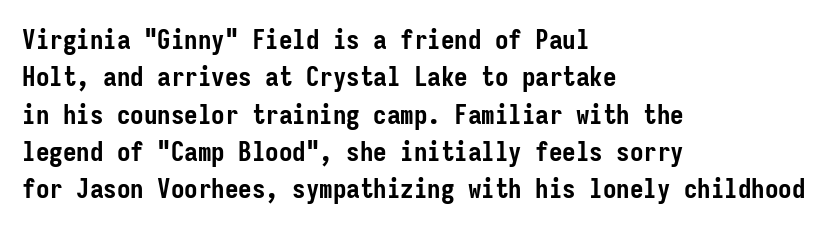
{"italic": "no", "bold": "yes", "underline": "no", "align": "left", "line_spacing": "normal", "line_spacing_ratio": 1.38, "letter_spacing": "normal", "letter_spacing_em": 0.0, "glyph_px": 27}
